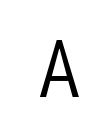
The image shows 78 px regular-weight sans-serif type, upright, monospaced; set unusually wide letter spacing (+0.4 em), not underlined; low stroke contrast and a medium x-height.
